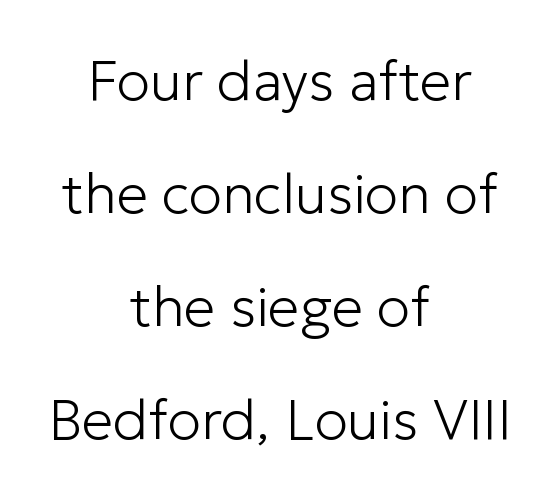
Q: Is the text bold? A: No.
Q: Is the text italic (slanted)? A: No, it is upright.
Q: Is the typeface a serif or a sans-serif typeface? A: Sans-serif.
Q: Is the text underlined? A: No.
Q: How is the paragraph aligned? A: Centered.
Q: Is the spacing between letters normal or unusually wide? A: Normal.
Q: Is the spacing between lines tight, normal or loose? A: Loose.
Q: Width (condensed, normal, or wide)? A: Normal.
Q: Stroke contrast? A: Low.
Q: x-height? A: Medium.
Q: Monospaced? A: No.
